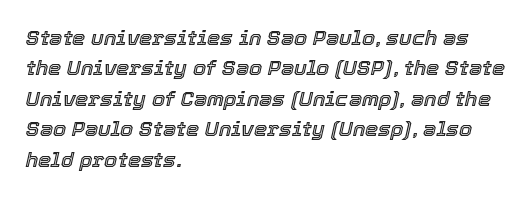
Where is the straight margin? On the left. Only glyphs here, with clear space below each row. The designer left line spacing at the default. The rendering applies a slant to the glyphs. Between one letter and the next there's only the usual sliver of space.
